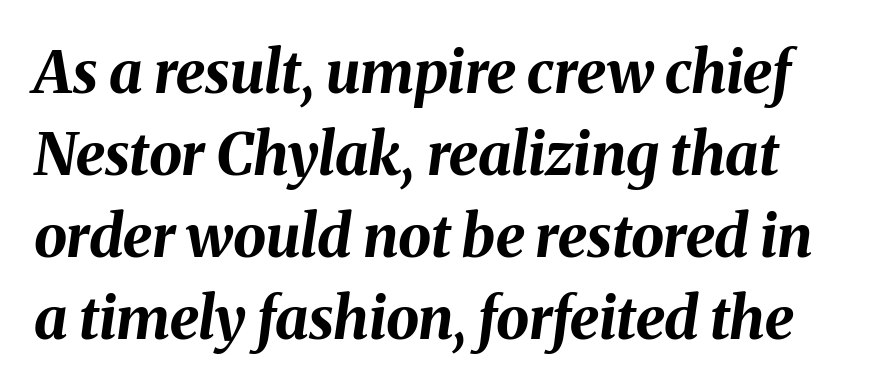
{"italic": "yes", "lean": "right", "slant_degrees": 8, "bold": "yes", "weight": "bold", "width": "normal", "stroke_contrast": "medium", "x_height": "medium", "monospaced": "no", "underline": "no", "line_spacing": "normal", "line_spacing_ratio": 1.39, "letter_spacing": "normal", "letter_spacing_em": 0.0, "glyph_px": 59}
